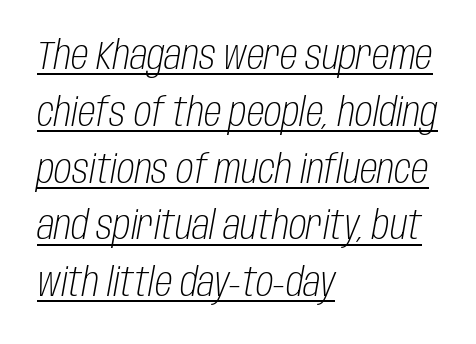
Is there much room between lines? A standard amount, neither cramped nor airy. Is the type slanted? Yes — the strokes lean at a clear angle. Somebody hit Ctrl+U on this one — the words are underlined. This sample has the flowing, uneven cadence of proportional lettering.
